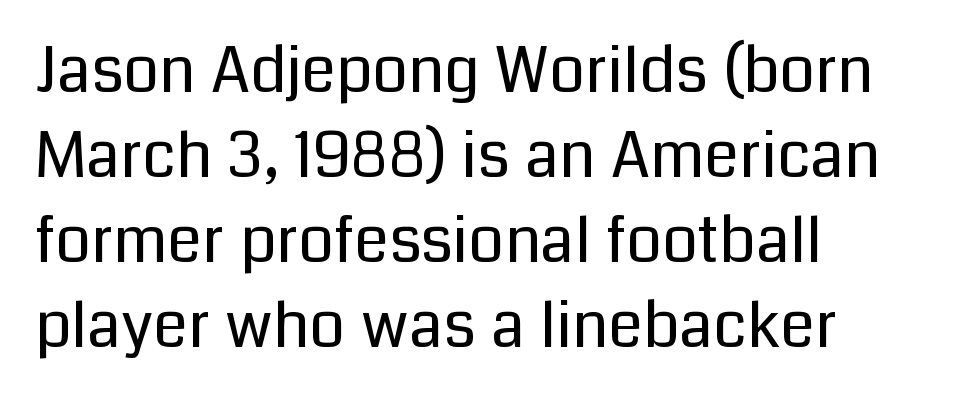
Q: Is the text bold? A: No.
Q: Is the text italic (slanted)? A: No, it is upright.
Q: Is the typeface a serif or a sans-serif typeface? A: Sans-serif.
Q: Is the text underlined? A: No.
Q: How is the paragraph aligned? A: Left-aligned.
Q: Is the spacing between letters normal or unusually wide? A: Normal.
Q: Is the spacing between lines tight, normal or loose? A: Normal.
Q: Width (condensed, normal, or wide)? A: Normal.
Q: Stroke contrast? A: Low.
Q: x-height? A: Medium.
Q: Monospaced? A: No.
